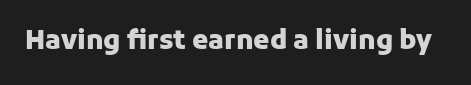
The image shows 26 px bold type, upright; set normal letter spacing, not underlined.
